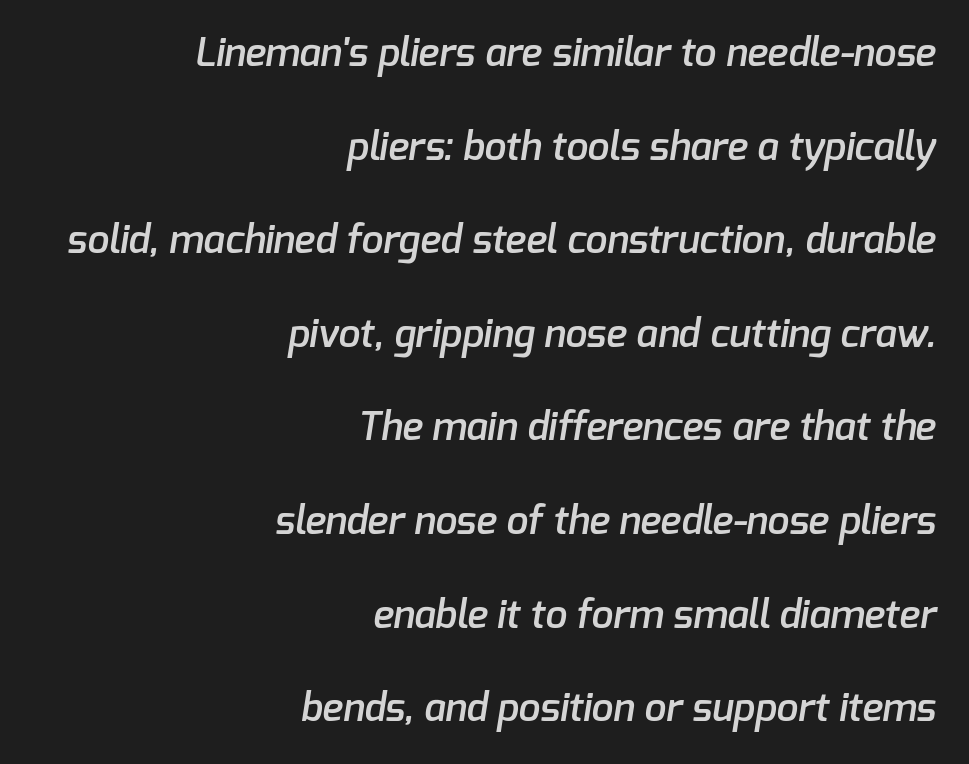
The letters sit at their default tracking, neither squeezed nor spread. The block of text is sparse from top to bottom, with ample space between rows. Every row of glyphs terminates at an identical x-position on the right. A sans-serif font was chosen for this passage. This rendering features lettering with no underline. Summary of weight: moderately heavy, a semibold.
